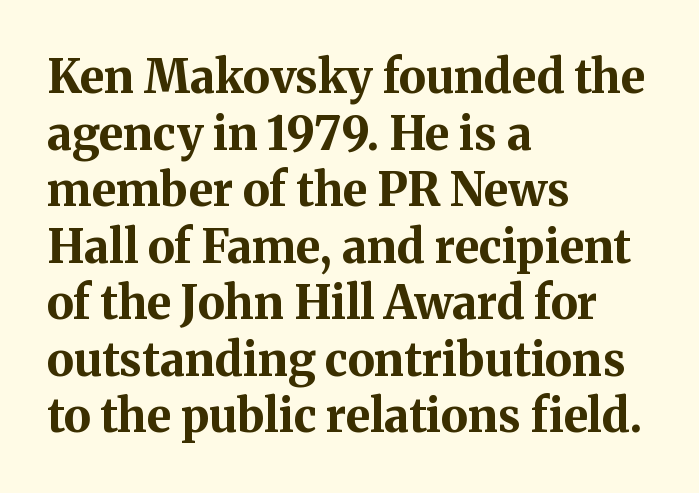
Q: Is the text bold? A: Yes.
Q: Is the text italic (slanted)? A: No, it is upright.
Q: Is the typeface a serif or a sans-serif typeface? A: Serif.
Q: Is the text underlined? A: No.
Q: How is the paragraph aligned? A: Left-aligned.
Q: Is the spacing between letters normal or unusually wide? A: Normal.
Q: Width (condensed, normal, or wide)? A: Normal.
Q: Stroke contrast? A: Medium.
Q: x-height? A: Medium.
Q: Monospaced? A: No.
